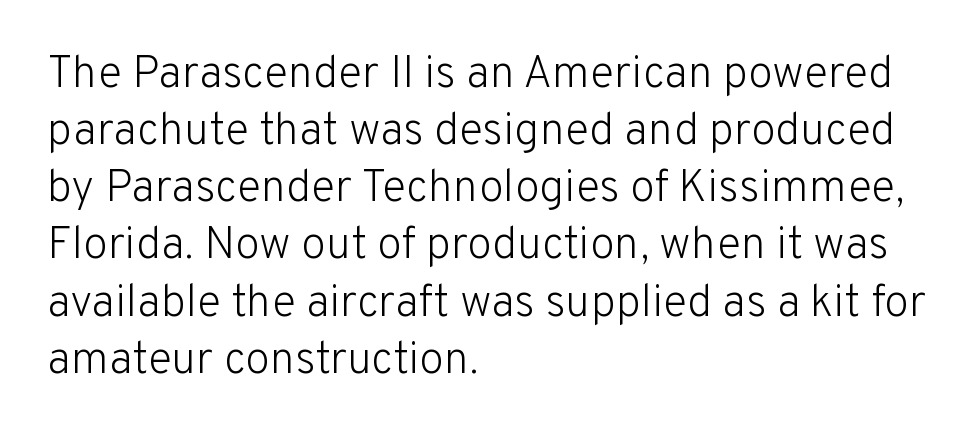
{"serif": "no", "italic": "no", "bold": "no", "weight": "light", "width": "normal", "stroke_contrast": "low", "x_height": "medium", "monospaced": "no", "underline": "no", "align": "left", "line_spacing": "normal", "line_spacing_ratio": 1.27, "letter_spacing": "normal", "letter_spacing_em": 0.0, "glyph_px": 45}
